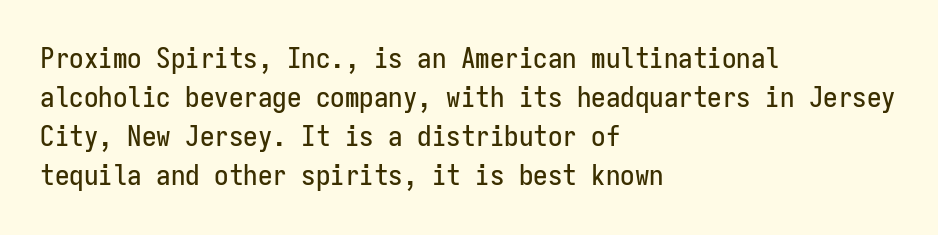
Q: Is the text italic (slanted)? A: No, it is upright.
Q: Is the typeface a serif or a sans-serif typeface? A: Sans-serif.
Q: Is the text underlined? A: No.
Q: How is the paragraph aligned? A: Left-aligned.
Q: Is the spacing between letters normal or unusually wide? A: Normal.
Q: Is the spacing between lines tight, normal or loose? A: Normal.
Q: Width (condensed, normal, or wide)? A: Condensed.
Q: Stroke contrast? A: Low.
Q: x-height? A: Medium.
Q: Monospaced? A: Yes.
